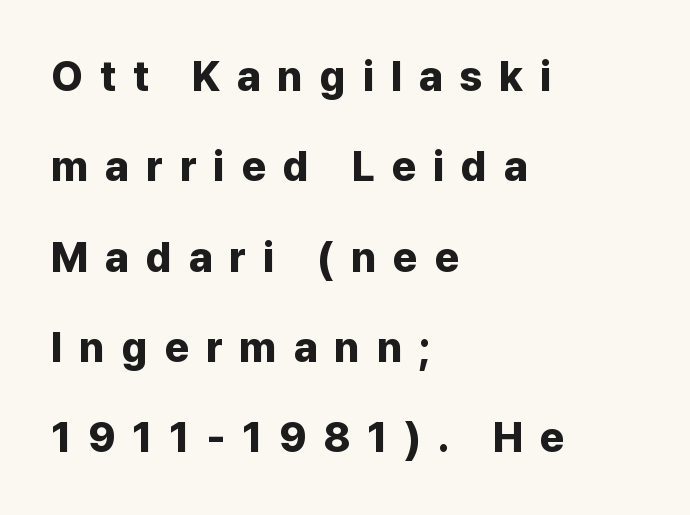
There is plenty of visible air inserted between adjacent glyphs. The letters carry no serifs — their stems end cleanly without finishing strokes. The passage is arranged the way most books set body copy — flush left. A typesetter would call this proportional, since set widths differ per character.
